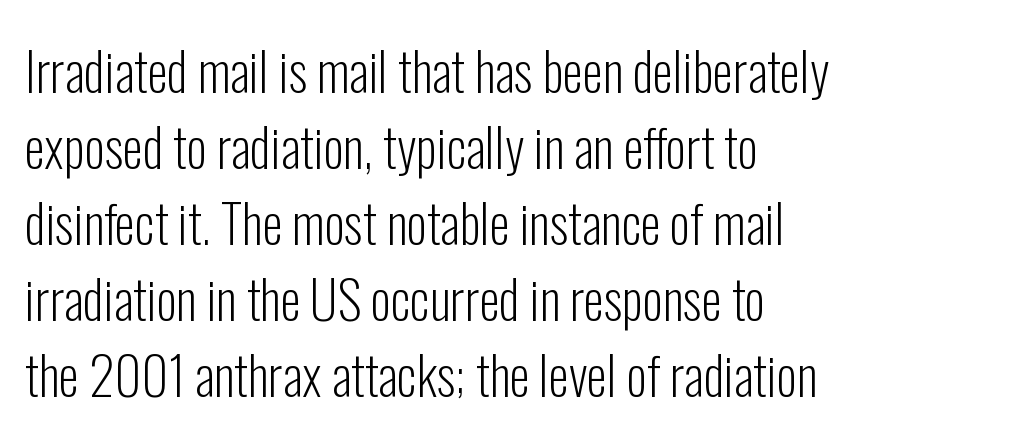
{"serif": "no", "italic": "no", "bold": "no", "weight": "light", "width": "condensed", "stroke_contrast": "low", "x_height": "medium", "monospaced": "no", "underline": "no", "align": "left", "line_spacing": "normal", "line_spacing_ratio": 1.46, "letter_spacing": "normal", "letter_spacing_em": 0.0, "glyph_px": 52}
